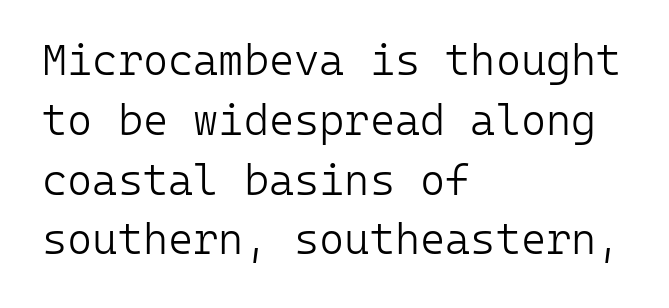
Q: Is the text bold? A: No.
Q: Is the text italic (slanted)? A: No, it is upright.
Q: Is the typeface a serif or a sans-serif typeface? A: Sans-serif.
Q: Is the text underlined? A: No.
Q: How is the paragraph aligned? A: Left-aligned.
Q: Is the spacing between letters normal or unusually wide? A: Normal.
Q: Is the spacing between lines tight, normal or loose? A: Normal.
Q: Width (condensed, normal, or wide)? A: Normal.
Q: Stroke contrast? A: Low.
Q: x-height? A: Medium.
Q: Monospaced? A: Yes.
